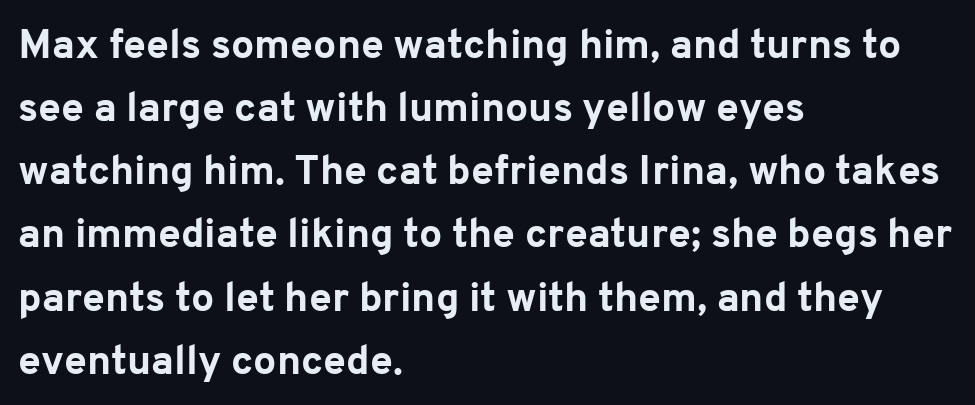
{"serif": "no", "italic": "no", "bold": "yes", "weight": "bold", "width": "normal", "stroke_contrast": "low", "x_height": "medium", "monospaced": "no", "underline": "no", "align": "left", "line_spacing": "normal", "line_spacing_ratio": 1.54, "letter_spacing": "normal", "letter_spacing_em": 0.0, "glyph_px": 41}
